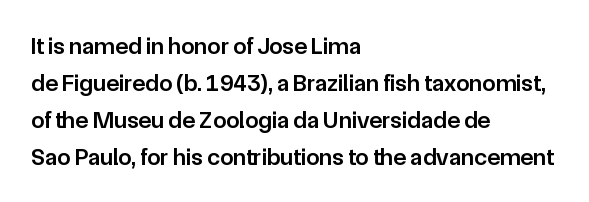
{"italic": "no", "bold": "semi", "underline": "no", "align": "left", "line_spacing": "normal", "line_spacing_ratio": 1.54, "letter_spacing": "normal", "letter_spacing_em": 0.0, "glyph_px": 24}
